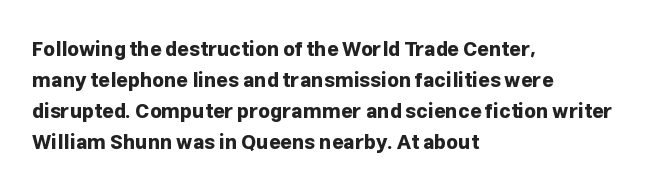
This is heavy type, rendered in bold. No extra tracking has been applied to these lines. The lines in this sample share a left origin and differ only in where they stop. A typesetter would call this leading conventional body-copy spacing. The typography opts for an upright posture over an oblique one. No word sits above an underline.
